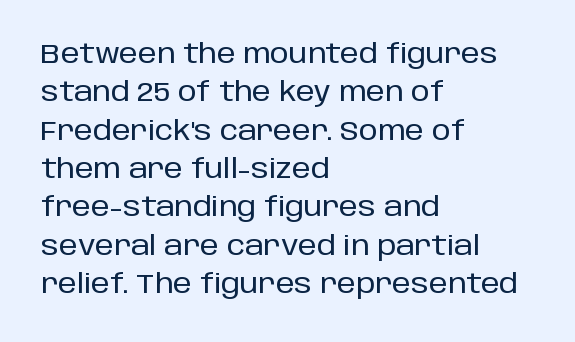
Q: Is the text italic (slanted)? A: No, it is upright.
Q: Is the text underlined? A: No.
Q: How is the paragraph aligned? A: Left-aligned.
Q: Is the spacing between letters normal or unusually wide? A: Normal.
Q: Is the spacing between lines tight, normal or loose? A: Normal.
